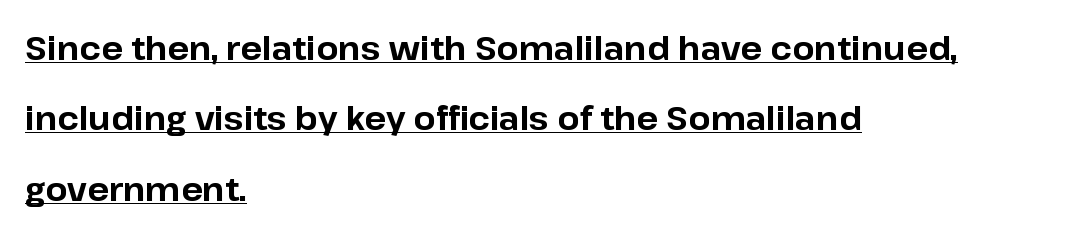
The image shows 32 px bold sans-serif type, upright; set left-aligned, loose line spacing (2.2x), normal letter spacing, underlined; low stroke contrast and a medium x-height.
